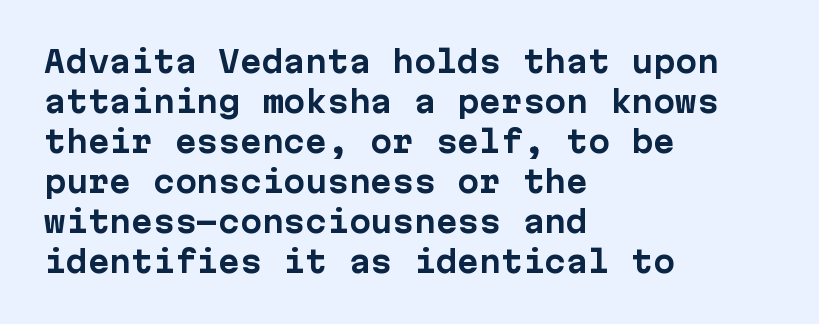
Q: Is the text bold? A: Yes.
Q: Is the text italic (slanted)? A: No, it is upright.
Q: Is the typeface a serif or a sans-serif typeface? A: Sans-serif.
Q: Is the text underlined? A: No.
Q: How is the paragraph aligned? A: Left-aligned.
Q: Is the spacing between letters normal or unusually wide? A: Normal.
Q: Is the spacing between lines tight, normal or loose? A: Normal.
Q: Width (condensed, normal, or wide)? A: Normal.
Q: Stroke contrast? A: Low.
Q: x-height? A: Medium.
